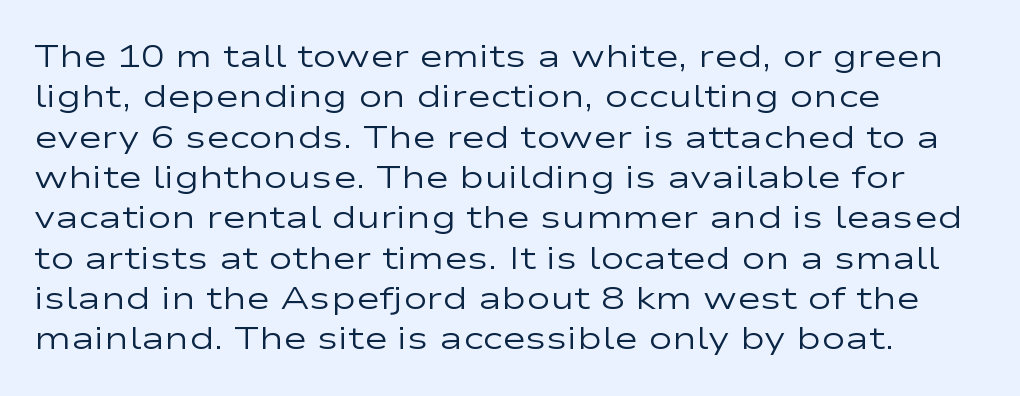
The image shows 32 px regular-weight, wide sans-serif type, upright; set left-aligned, normal line spacing (1.26x), normal letter spacing, not underlined; low stroke contrast and a medium x-height.
